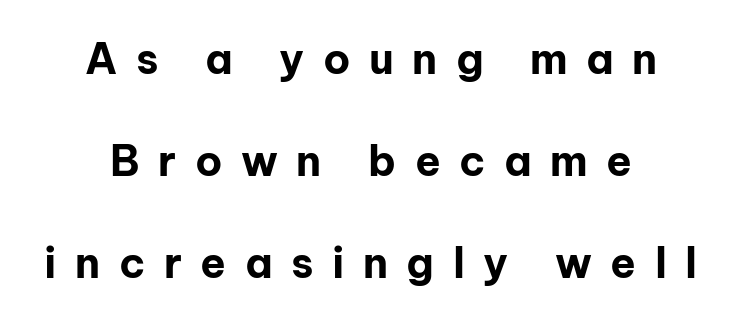
The glyphs in this specimen are sans serif. Set as a true bold cut, around the 700 mark. This sample has the flowing, uneven cadence of proportional lettering. Each word looks stretched out because of the extra space between its letters. These lines were composed using upright roman letters. The strip under each line holds only bare page.
